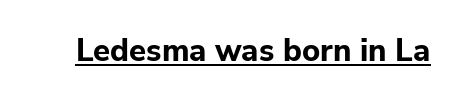
The image shows 31 px bold sans-serif type, upright; set normal letter spacing, underlined; low stroke contrast and a medium x-height.
